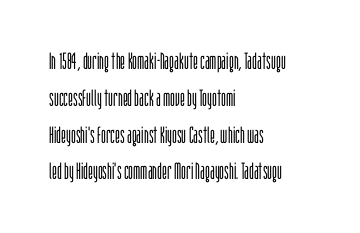
Q: Is the text bold? A: No.
Q: Is the text italic (slanted)? A: No, it is upright.
Q: Is the text underlined? A: No.
Q: How is the paragraph aligned? A: Left-aligned.
Q: Is the spacing between letters normal or unusually wide? A: Normal.
Q: Is the spacing between lines tight, normal or loose? A: Normal.
